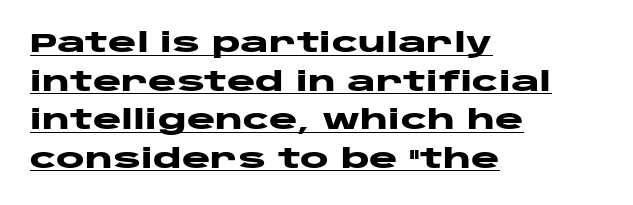
Q: Is the text bold? A: Yes.
Q: Is the text italic (slanted)? A: No, it is upright.
Q: Is the text underlined? A: Yes.
Q: How is the paragraph aligned? A: Left-aligned.
Q: Is the spacing between letters normal or unusually wide? A: Normal.
Q: Is the spacing between lines tight, normal or loose? A: Normal.
